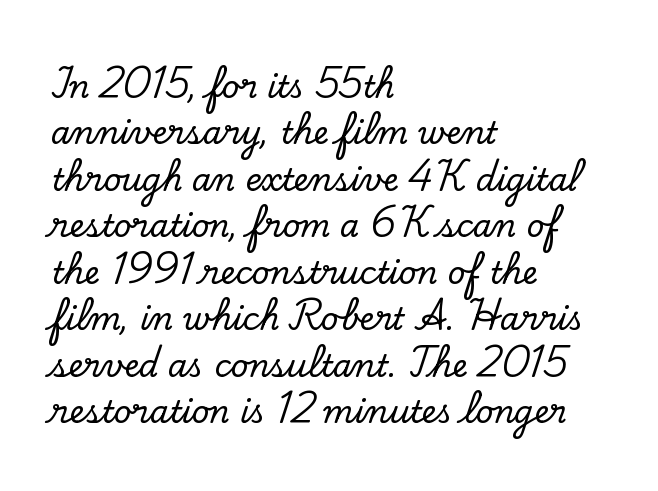
The horizontal fit of the characters is conventional and even. Honestly, the row spacing looks completely unremarkable. The rag falls on the right side of this text block. The letters advance in unequal steps, a hallmark of proportional type. The glyphs in this specimen are seriffed.
